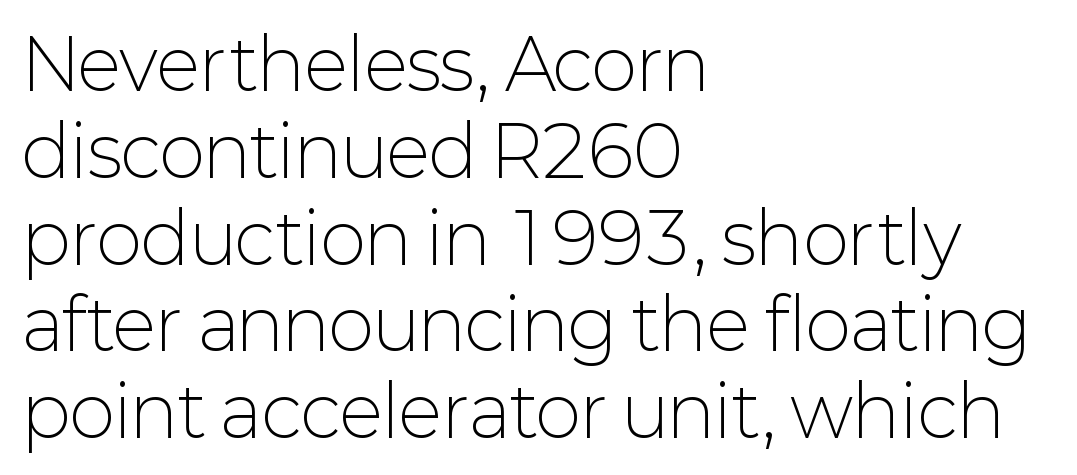
{"serif": "no", "italic": "no", "bold": "no", "weight": "light", "width": "normal", "stroke_contrast": "low", "x_height": "medium", "monospaced": "no", "underline": "no", "align": "left", "line_spacing_ratio": 1.24, "letter_spacing": "normal", "letter_spacing_em": 0.0, "glyph_px": 70}
